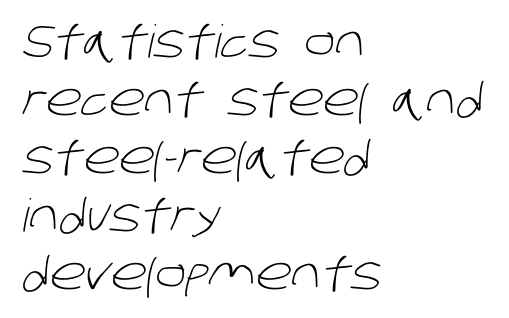
Think of a printed novel: that variable character pitch is what you see here. The font family rendered here belongs to the sans-serif group. This sample is left-justified, so line endings fall wherever the words run out. Letters rest on an invisible, unmarked baseline.
